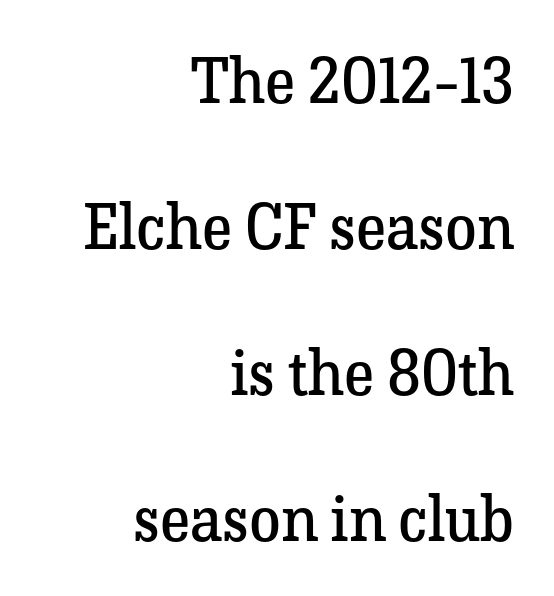
{"serif": "yes", "italic": "no", "bold": "no", "weight": "regular", "width": "normal", "stroke_contrast": "low", "x_height": "medium", "monospaced": "no", "underline": "no", "align": "right", "line_spacing": "loose", "line_spacing_ratio": 2.28, "letter_spacing": "normal", "letter_spacing_em": 0.0, "glyph_px": 64}
